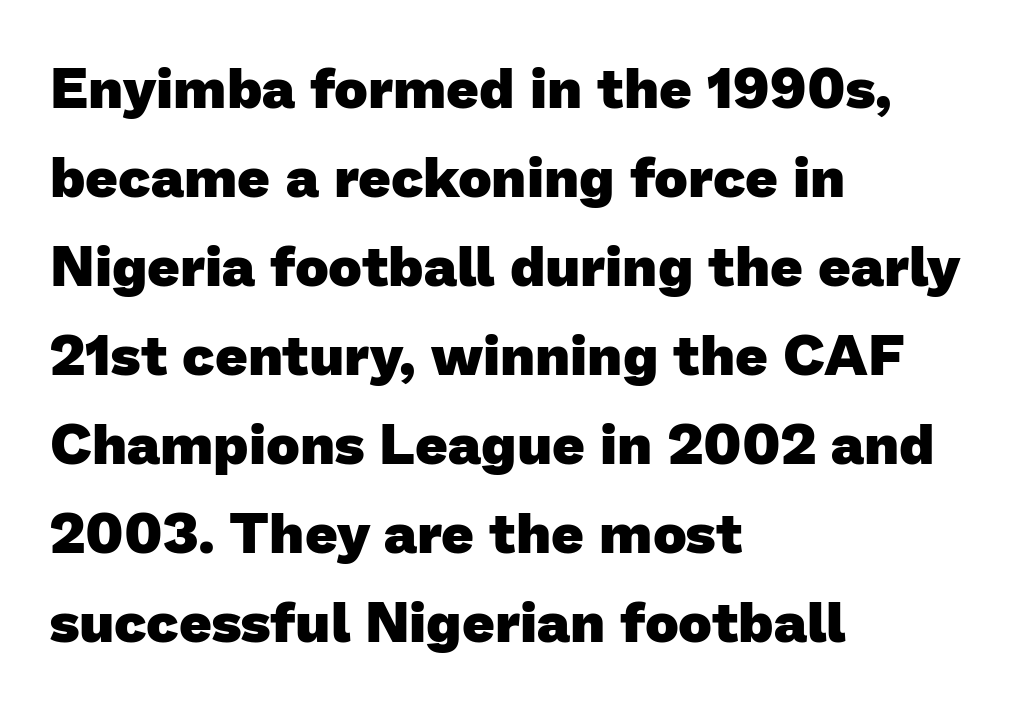
{"serif": "no", "bold": "yes", "weight": "heavy", "width": "normal", "stroke_contrast": "low", "x_height": "medium", "monospaced": "no", "underline": "no", "align": "left", "line_spacing": "normal", "line_spacing_ratio": 1.56, "letter_spacing": "normal", "letter_spacing_em": 0.0, "glyph_px": 57}
